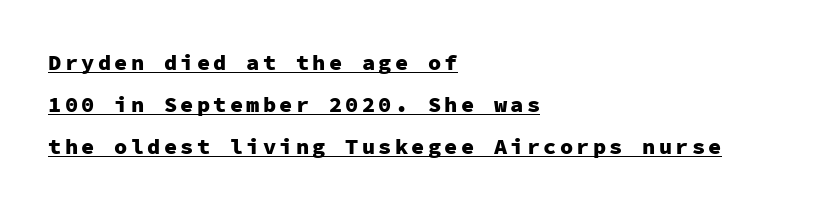
Q: Is the text bold? A: Yes.
Q: Is the text italic (slanted)? A: No, it is upright.
Q: Is the text underlined? A: Yes.
Q: How is the paragraph aligned? A: Left-aligned.
Q: Is the spacing between lines tight, normal or loose? A: Loose.
